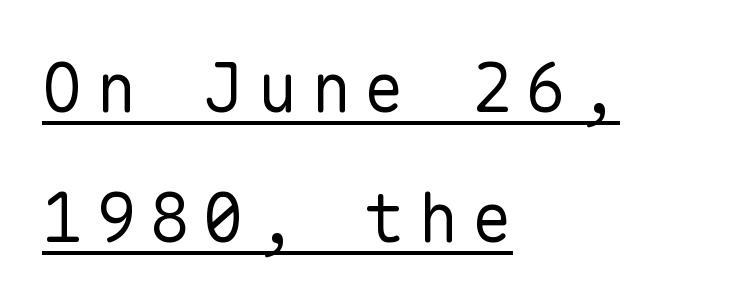
Notice how a bar underscores the lettering throughout. Does the type have serifs? No, each stem ends abruptly. Spacing verdict: monospaced, one width for all characters. A typesetter would mark this as roman, not italic.
